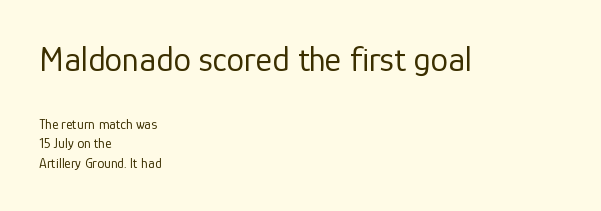
{"serif": "no", "italic": "no", "bold": "no", "weight": "regular", "width": "normal", "stroke_contrast": "low", "x_height": "medium", "monospaced": "no", "underline": "no", "align": "left", "line_spacing": "normal", "line_spacing_ratio": 1.39, "letter_spacing": "normal", "letter_spacing_em": 0.0, "larger_block": "first", "size_ratio": 2.5, "glyph_px": 35}
